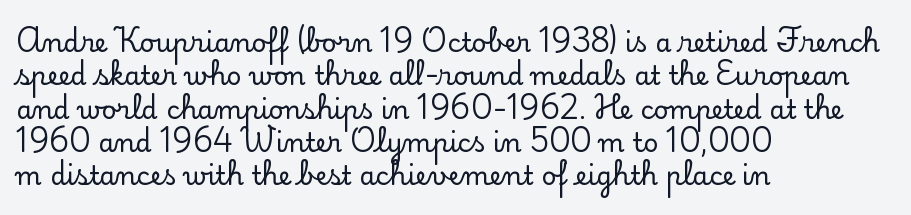
The image shows 26 px text type, upright; set left-aligned, normal line spacing (1.28x), normal letter spacing, not underlined.
